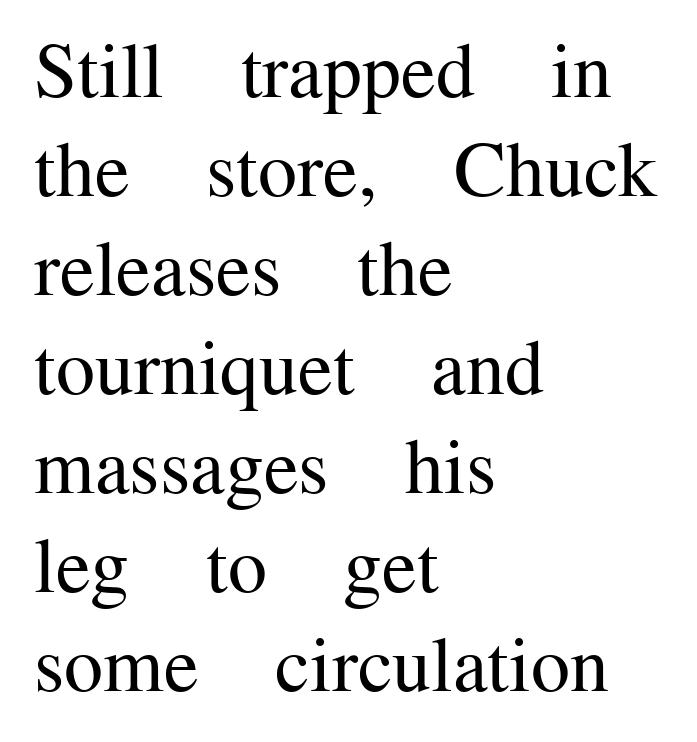
The image shows 78 px regular-weight serif type, upright; set left-aligned, normal line spacing (1.27x), normal letter spacing, not underlined; medium stroke contrast and a medium x-height.
